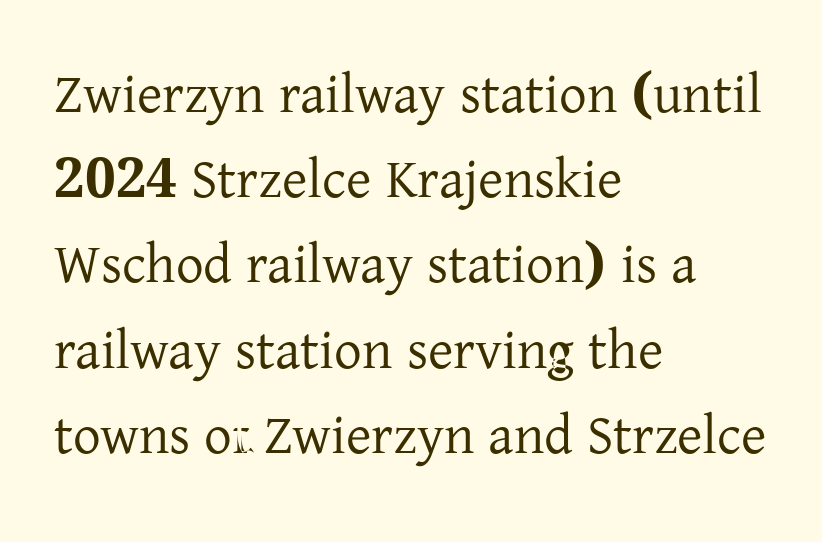
Anything drawn beneath the words? Only blank space. Looks like regular typesetting: each glyph gets only the width it needs. The line-height multiplier appears to be the usual default. Layout note: lines flush left. Honestly, the letter spacing is just normal — you wouldn't notice it.
